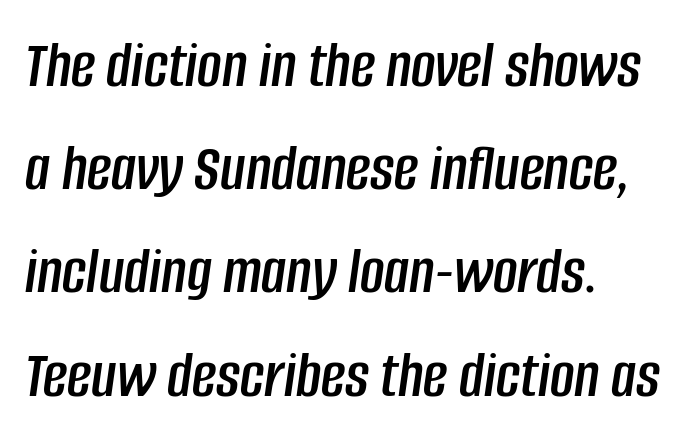
{"italic": "yes", "lean": "right", "slant_degrees": 8, "width": "condensed", "stroke_contrast": "low", "x_height": "large", "monospaced": "no", "underline": "no", "align": "left", "line_spacing": "normal", "line_spacing_ratio": 1.54, "letter_spacing": "normal", "letter_spacing_em": 0.0, "glyph_px": 67}
